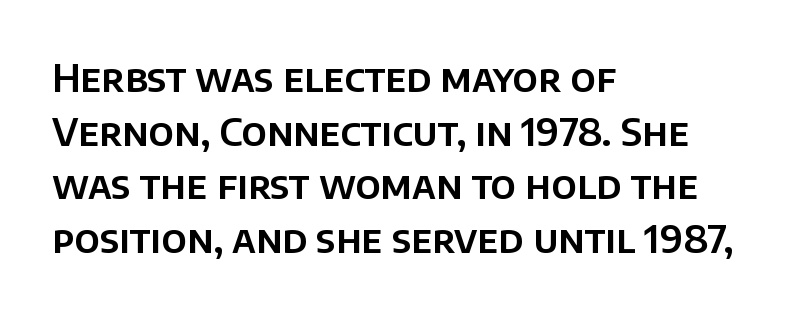
The passage is arranged the way most books set body copy — flush left. Spacing verdict: proportional, widths tailored to each character. Whoever set this chose a conventional vertical rhythm. The baseline area is clear. Is this a sans? Yes — the strokes have no serifs.
